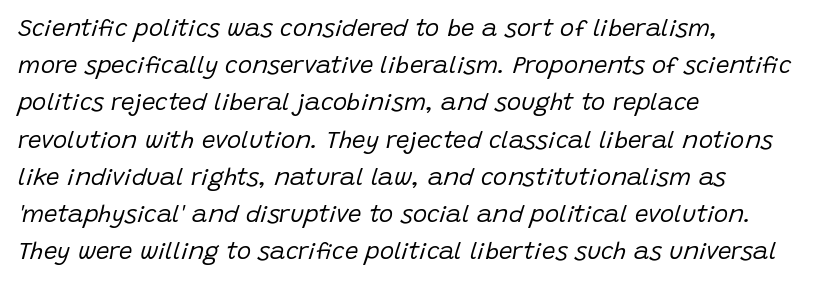
Q: Is the text bold? A: No.
Q: Is the text italic (slanted)? A: Yes, it leans right by about 15 degrees.
Q: Is the text underlined? A: No.
Q: How is the paragraph aligned? A: Left-aligned.
Q: Is the spacing between letters normal or unusually wide? A: Normal.
Q: Is the spacing between lines tight, normal or loose? A: Normal.
